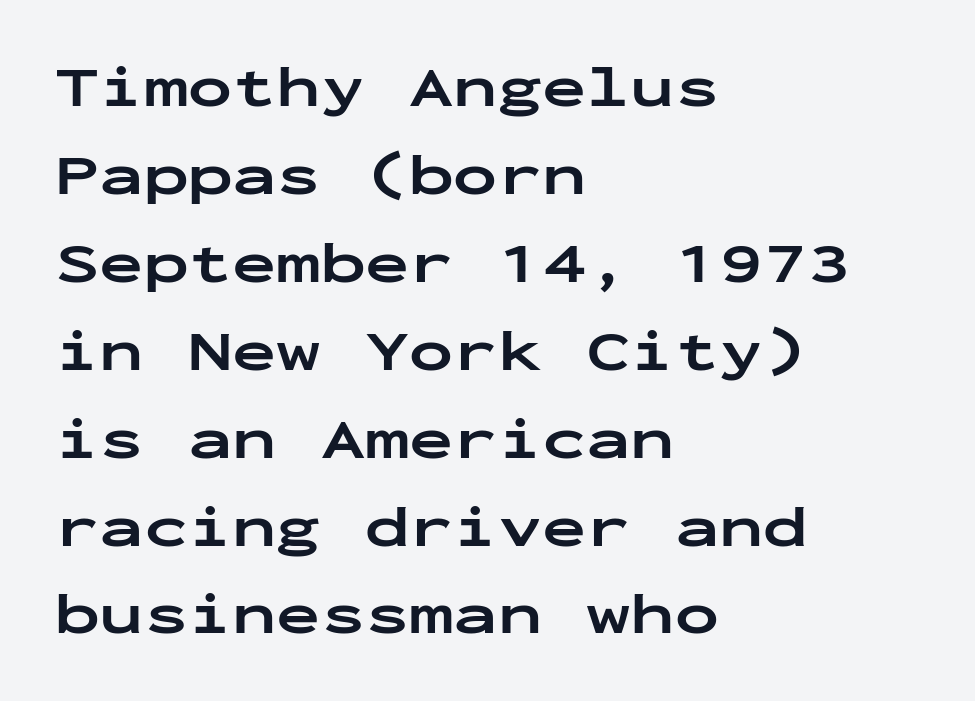
The image shows 59 px bold, wide sans-serif type, upright, monospaced; set left-aligned, normal line spacing (1.49x), normal letter spacing, not underlined; low stroke contrast and a medium x-height.
